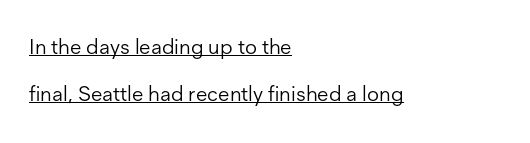
{"italic": "no", "bold": "no", "underline": "yes", "align": "left", "line_spacing": "loose", "line_spacing_ratio": 2.24, "letter_spacing": "normal", "letter_spacing_em": 0.0, "glyph_px": 21}
